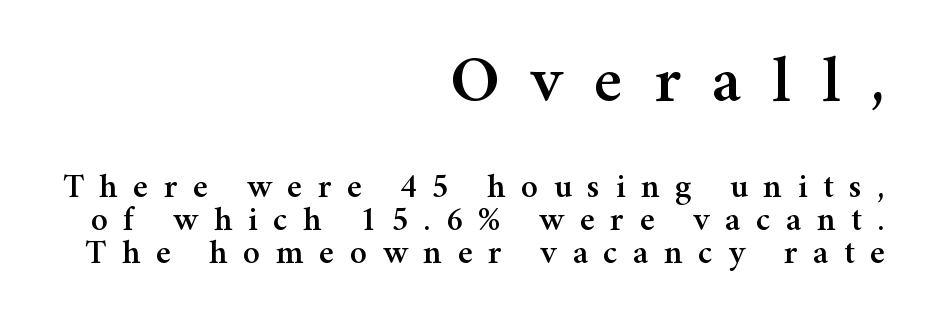
All the whitespace from short lines collects on the left. The letters advance in unequal steps, a hallmark of proportional type. Glyph-to-glyph distance is far greater than everyday printed text. Nobody drew a line under any word here. The initial chunk of copy outweighs the following chunk in type size. This is the regular roman posture of the typeface.
